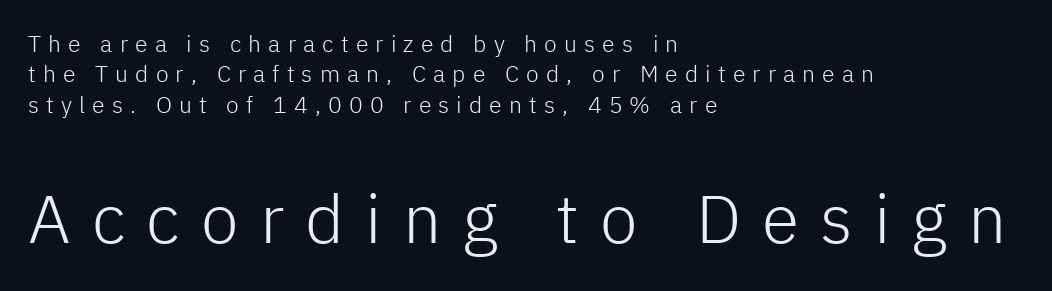
{"serif": "no", "italic": "no", "bold": "no", "weight": "light", "width": "normal", "stroke_contrast": "low", "x_height": "medium", "monospaced": "no", "underline": "no", "align": "left", "line_spacing": "normal", "line_spacing_ratio": 1.32, "letter_spacing": "wide", "letter_spacing_em": 0.31, "larger_block": "second", "size_ratio": 2.96, "glyph_px": 68}
